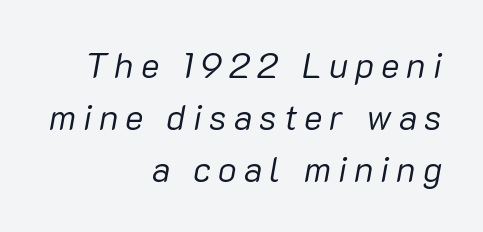
Q: Is the text bold? A: No.
Q: Is the text italic (slanted)? A: Yes, it leans right by about 10 degrees.
Q: Is the text underlined? A: No.
Q: How is the paragraph aligned? A: Right-aligned.
Q: Is the spacing between letters normal or unusually wide? A: Unusually wide.
Q: Is the spacing between lines tight, normal or loose? A: Normal.
Q: Width (condensed, normal, or wide)? A: Normal.
Q: Stroke contrast? A: Low.
Q: x-height? A: Medium.
Q: Monospaced? A: No.
